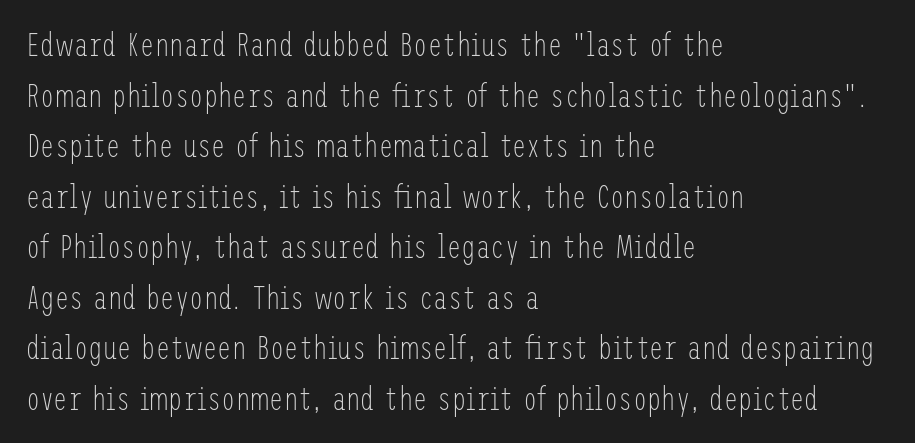
The image shows 32 px light, condensed sans-serif type, upright; set left-aligned, normal line spacing (1.58x), normal letter spacing, not underlined; low stroke contrast and a medium x-height.
